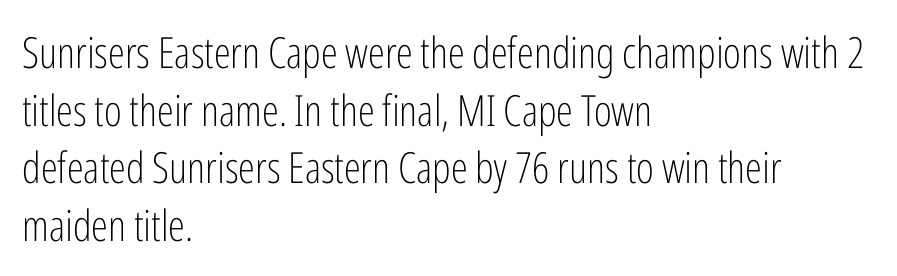
Q: Is the text bold? A: No.
Q: Is the text italic (slanted)? A: No, it is upright.
Q: Is the typeface a serif or a sans-serif typeface? A: Sans-serif.
Q: Is the text underlined? A: No.
Q: How is the paragraph aligned? A: Left-aligned.
Q: Is the spacing between letters normal or unusually wide? A: Normal.
Q: Is the spacing between lines tight, normal or loose? A: Normal.
Q: Width (condensed, normal, or wide)? A: Condensed.
Q: Stroke contrast? A: Low.
Q: x-height? A: Medium.
Q: Monospaced? A: No.
